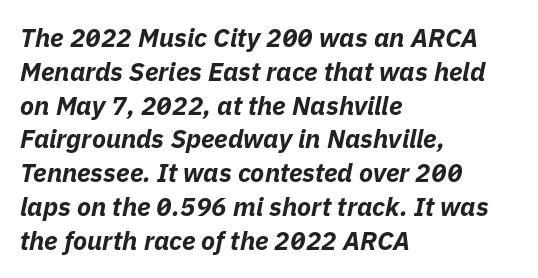
{"italic": "yes", "lean": "right", "slant_degrees": 11, "bold": "yes", "underline": "no", "align": "left", "line_spacing": "normal", "line_spacing_ratio": 1.3, "letter_spacing": "normal", "letter_spacing_em": 0.0, "glyph_px": 26}
